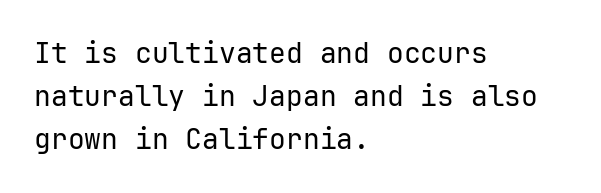
Q: Is the text bold? A: No.
Q: Is the text italic (slanted)? A: No, it is upright.
Q: Is the typeface a serif or a sans-serif typeface? A: Sans-serif.
Q: Is the text underlined? A: No.
Q: How is the paragraph aligned? A: Left-aligned.
Q: Is the spacing between letters normal or unusually wide? A: Normal.
Q: Is the spacing between lines tight, normal or loose? A: Normal.
Q: Width (condensed, normal, or wide)? A: Normal.
Q: Stroke contrast? A: Low.
Q: x-height? A: Medium.
